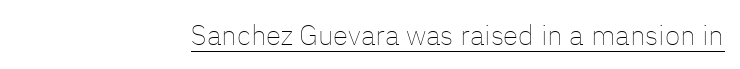
The weight would be labelled regular, book, light, or lighter still. The string is rendered with underlining switched on. The rendering uses natural spacing where letterforms have individual widths. There is no visible air inserted between adjacent glyphs. The lettering holds an erect, upright posture throughout.
